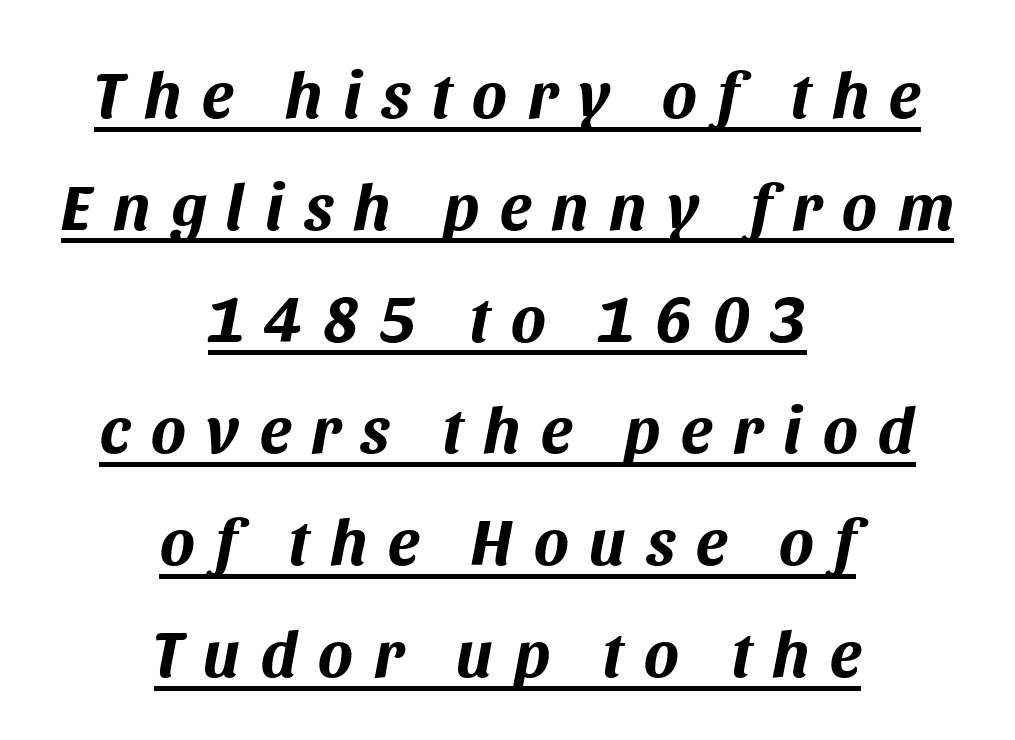
Compared with ordinary roman type, these characters are visibly tilted. These lines are rendered in a variable-pitch font. Compared with an ordinary text face, these strokes are far heavier — a full bold. A typesetter would call this heavily tracked-out type. What decoration does the sample have? An underline.
